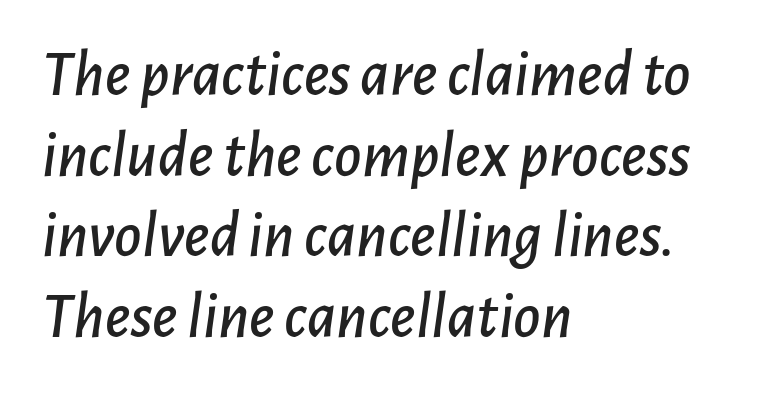
The image shows 66 px text type, italic (leaning right); set left-aligned, line spacing 1.22x, normal letter spacing, not underlined; low stroke contrast and a medium x-height.
